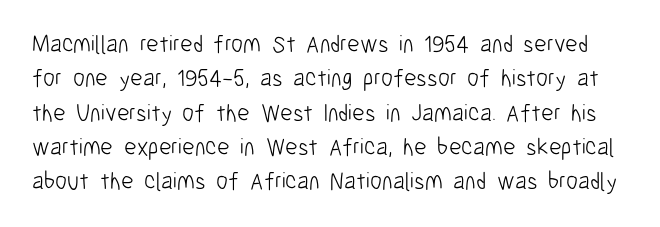
Q: Is the text bold? A: No.
Q: Is the text italic (slanted)? A: No, it is upright.
Q: Is the text underlined? A: No.
Q: Is the spacing between letters normal or unusually wide? A: Normal.
Q: Is the spacing between lines tight, normal or loose? A: Normal.
